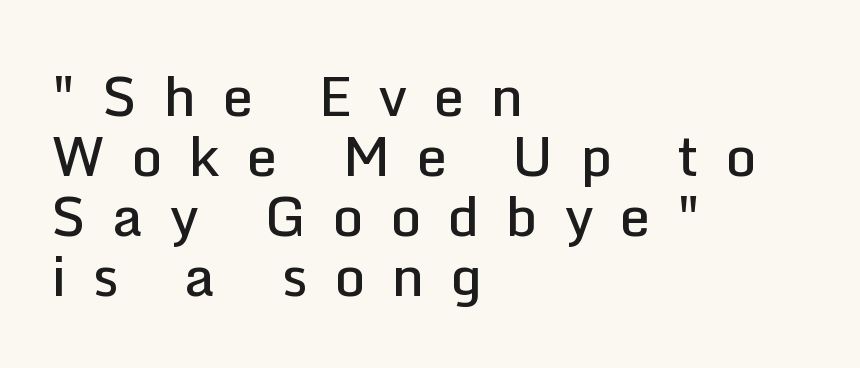
In CSS terms this would be text-align: left. Only glyphs here, with clear space below each row. Line spacing here is tight. The passage shown has open, widely tracked lettering throughout. These words are printed semibold, heavier than regular yet not bold.
